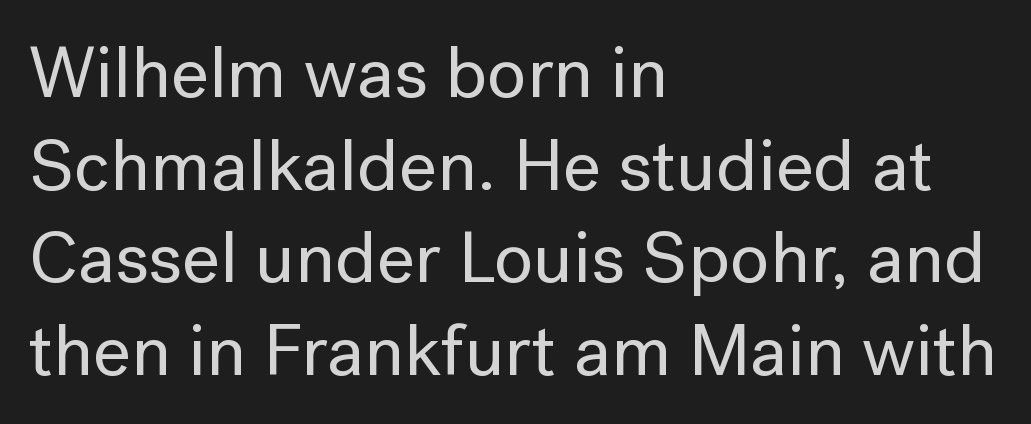
This rendering employs a face without finishing strokes, i.e., a sans-serif. The letters advance in unequal steps, a hallmark of proportional type. Caption: standard tracking, unaltered. The space beneath each line is pristine and unruled.
